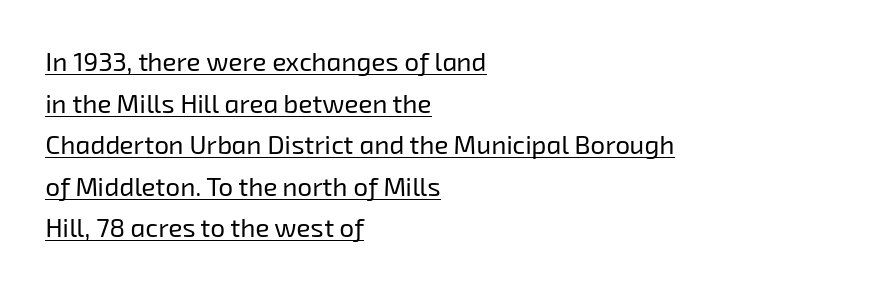
Left-aligned paragraph, ragged on the right. The lines sit at an ordinary, default distance from one another. Students, observe the line beneath the letters — that is underlining. Tracking here is standard; glyphs follow each other at the usual distance. This is not heavy type; no bold has been used.
